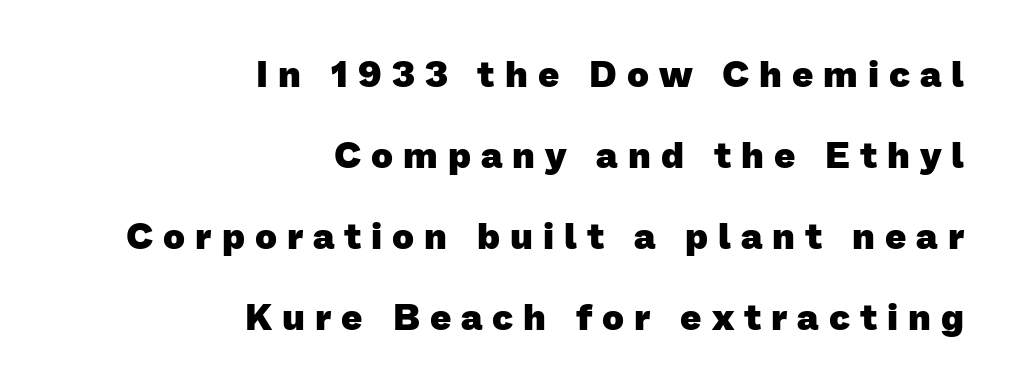
{"serif": "no", "bold": "yes", "weight": "heavy", "width": "normal", "stroke_contrast": "low", "x_height": "medium", "monospaced": "no", "underline": "no", "align": "right", "line_spacing": "loose", "line_spacing_ratio": 2.19, "letter_spacing": "wide", "letter_spacing_em": 0.27, "glyph_px": 37}
